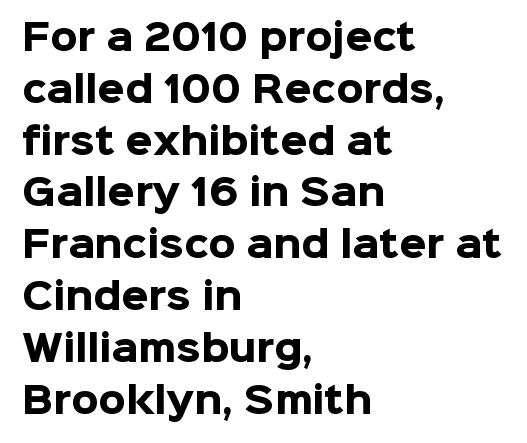
If you drew a ruler down the left edge, every line would touch it. A full-strength bold gives these letters their thick strokes. These lines are composed in type without serifs. Just letters on the line, the space beneath them empty. Leading: standard. Caption: standard tracking, unaltered.
